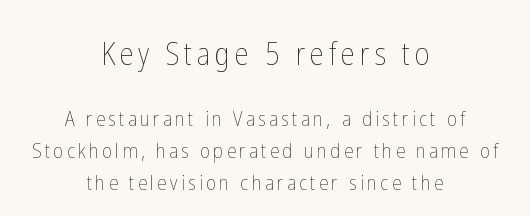
Rule under the text: the space is simply empty. Ink coverage per letter is moderate at most. A typesetter would call this leading conventional body-copy spacing. Typesetter's note — upper block bumped up in size, lower block left smaller. The lettering holds an erect, upright posture throughout. The whitespace from short lines is split evenly between both sides.
